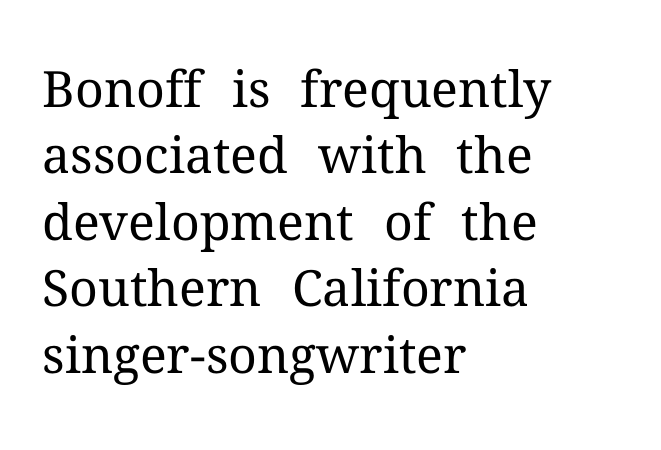
The image shows 50 px regular-weight serif type, upright; set left-aligned, normal line spacing (1.33x), normal letter spacing, not underlined; medium stroke contrast and a medium x-height.
